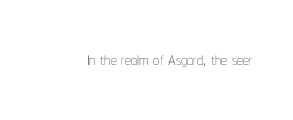
Q: Is the text bold? A: No.
Q: Is the text italic (slanted)? A: No, it is upright.
Q: Is the text underlined? A: No.
Q: Is the spacing between letters normal or unusually wide? A: Normal.
